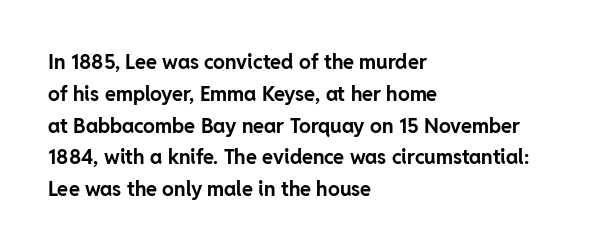
{"italic": "no", "bold": "yes", "underline": "no", "align": "left", "line_spacing": "normal", "line_spacing_ratio": 1.59, "letter_spacing": "normal", "letter_spacing_em": 0.0, "glyph_px": 20}
